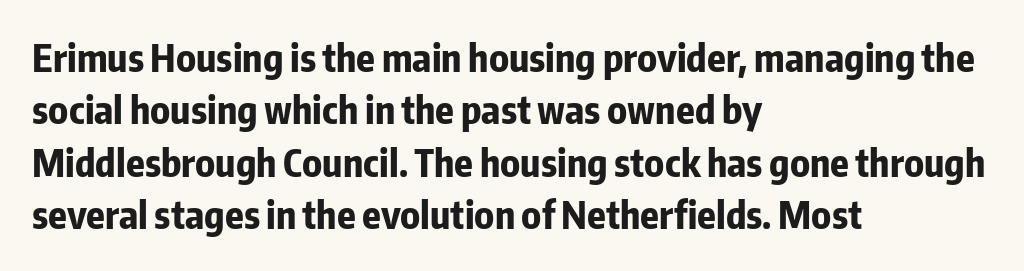
{"serif": "no", "italic": "no", "bold": "yes", "weight": "bold", "width": "condensed", "stroke_contrast": "low", "x_height": "medium", "monospaced": "no", "underline": "no", "align": "left", "line_spacing": "normal", "line_spacing_ratio": 1.38, "letter_spacing": "normal", "letter_spacing_em": 0.0, "glyph_px": 38}
